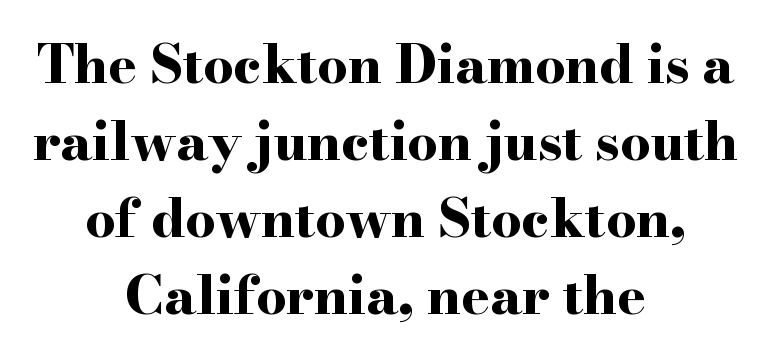
Q: Is the text bold? A: Yes.
Q: Is the text italic (slanted)? A: No, it is upright.
Q: Is the typeface a serif or a sans-serif typeface? A: Serif.
Q: Is the text underlined? A: No.
Q: How is the paragraph aligned? A: Centered.
Q: Is the spacing between letters normal or unusually wide? A: Normal.
Q: Is the spacing between lines tight, normal or loose? A: Normal.
Q: Width (condensed, normal, or wide)? A: Wide.
Q: Stroke contrast? A: High.
Q: x-height? A: Small.
Q: Monospaced? A: No.
